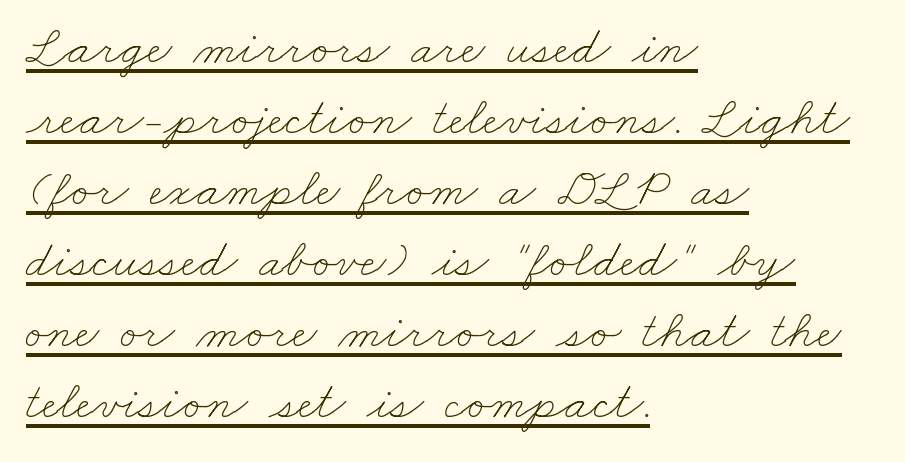
Q: Is the text bold? A: No.
Q: Is the text underlined? A: Yes.
Q: How is the paragraph aligned? A: Left-aligned.
Q: Is the spacing between letters normal or unusually wide? A: Normal.
Q: Is the spacing between lines tight, normal or loose? A: Normal.
Q: Width (condensed, normal, or wide)? A: Wide.
Q: Stroke contrast? A: Low.
Q: x-height? A: Small.
Q: Monospaced? A: No.
